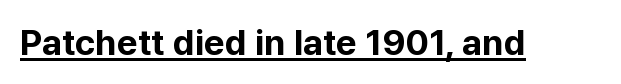
The sample's only ornament is a line tracing under the words. Regarding serifs, this sample does without them. Is the type bold? Yes — the strokes are clearly thick and heavy. The letterforms sit shoulder to shoulder at normal distance. Every character sits straight up, as roman type does.
